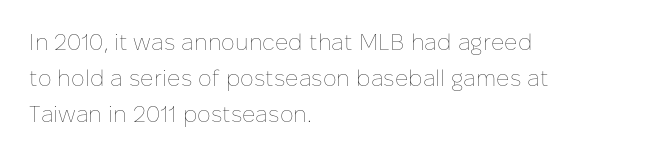
Q: Is the text bold? A: No.
Q: Is the text italic (slanted)? A: No, it is upright.
Q: Is the text underlined? A: No.
Q: How is the paragraph aligned? A: Left-aligned.
Q: Is the spacing between letters normal or unusually wide? A: Normal.
Q: Is the spacing between lines tight, normal or loose? A: Normal.
